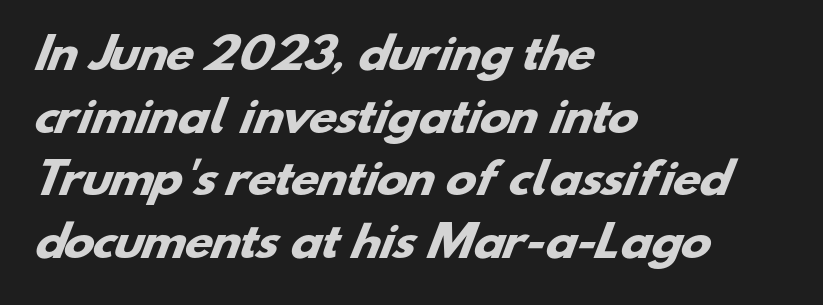
Each letter's strokes conclude bluntly, with no projecting serifs. The rendering uses a moderate line-height, typical for paragraphs. The letterforms sit shoulder to shoulder at normal distance. The space directly below the letters is spotless.
